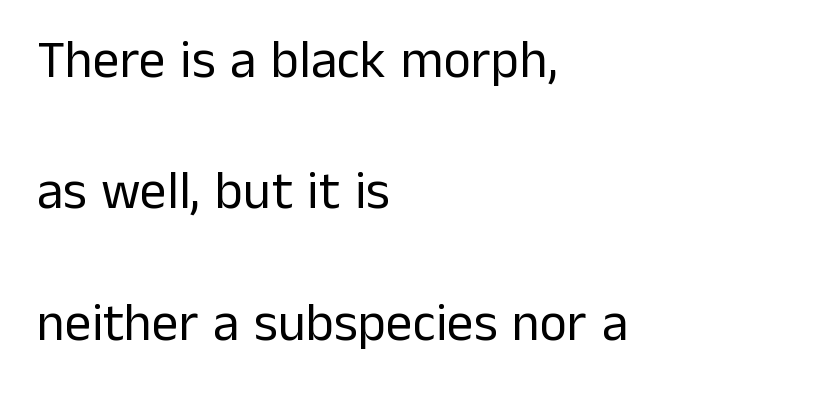
{"serif": "no", "italic": "no", "bold": "no", "weight": "regular", "width": "normal", "stroke_contrast": "low", "x_height": "medium", "monospaced": "no", "underline": "no", "align": "left", "line_spacing": "loose", "line_spacing_ratio": 2.48, "letter_spacing": "normal", "letter_spacing_em": 0.0, "glyph_px": 53}
